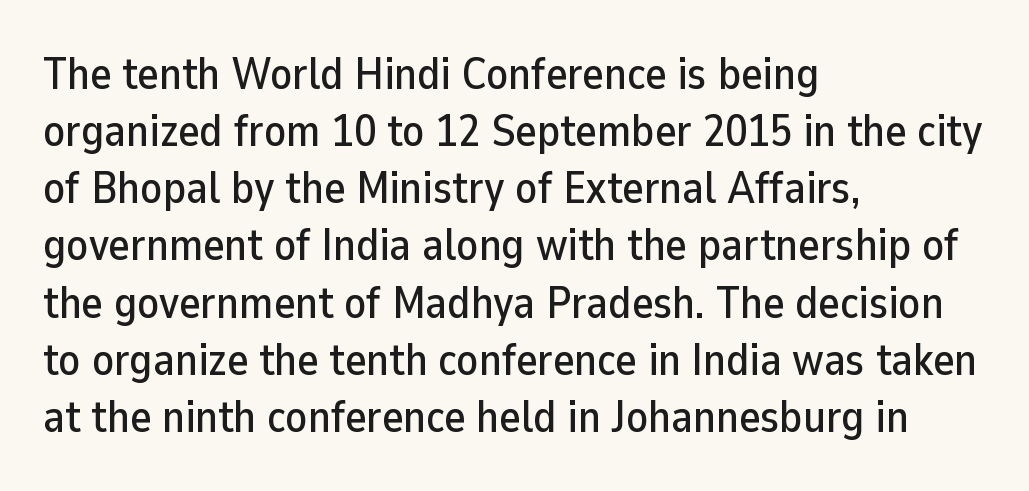
Spacing verdict: proportional, widths tailored to each character. In terms of leading, this rendering sits right in the middle. The letters stand upright; this is a roman face. This rendering features lettering with no underline. Where is the straight margin? On the left.
